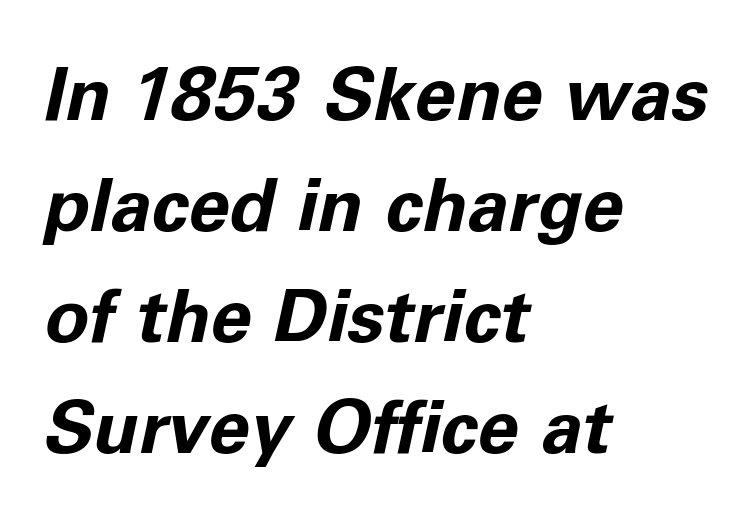
Caption: bold face, heavy strokes. Compared with typical body copy, the letter spacing here is the same. Do the characters align in a grid? No, the font is proportional. This sample uses an oblique cut, with every glyph tilted off the vertical. Alignment: flush left. The glyphs are unaccompanied by any horizontal stroke below them.
